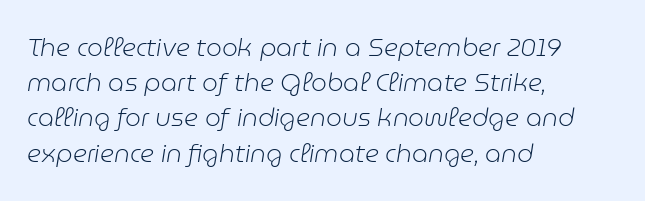
Q: Is the text bold? A: No.
Q: Is the text italic (slanted)? A: Yes, it leans right by about 9 degrees.
Q: Is the text underlined? A: No.
Q: How is the paragraph aligned? A: Left-aligned.
Q: Is the spacing between letters normal or unusually wide? A: Normal.
Q: Is the spacing between lines tight, normal or loose? A: Normal.
